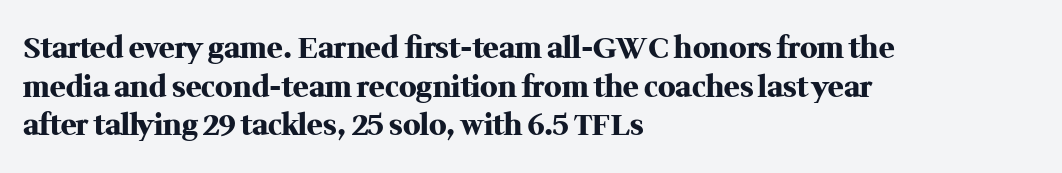
The passage shown is typeset with a serif family. The lettering stays uniformly vertical, giving the passage a roman look. These lines are rendered in a variable-pitch font. Honestly, the row spacing looks completely unremarkable. The rag falls on the right side of this text block.
